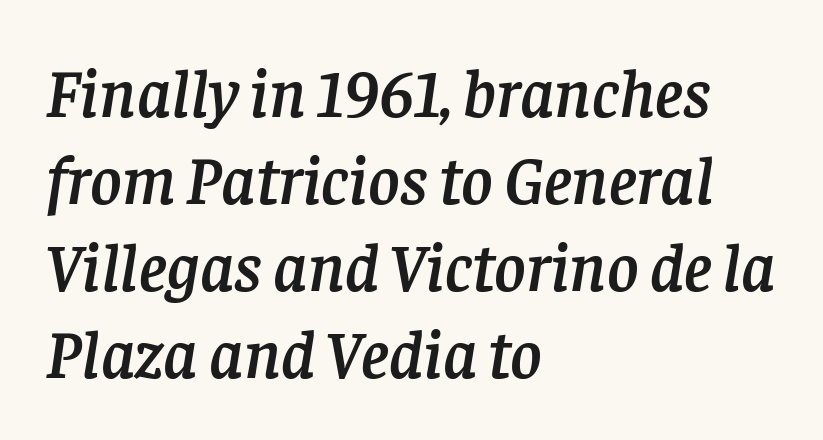
The face used here is proportionally spaced, like ordinary book or web type. Line starts are locked; line ends wander. The space beneath each line is pristine and unruled. The space between consecutive lines is moderate. The whole block is typeset with a tilt.
